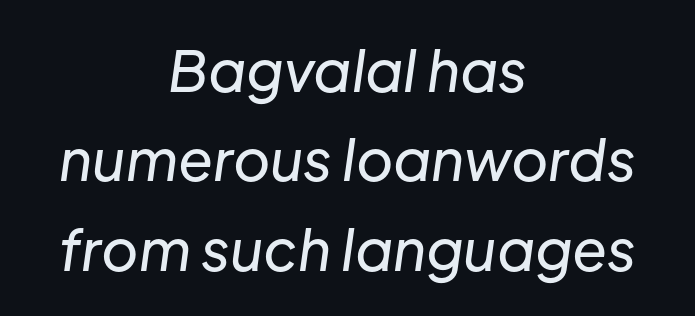
Vertically, the passage feels balanced, rows spaced as you'd expect. Emphasis-style slanted type is in use. The words here are not underlined. Compared with typical body copy, the letter spacing here is the same. Caption: multi-line text, centered on the measure. Proportional: the letters do not fall into vertical columns.
